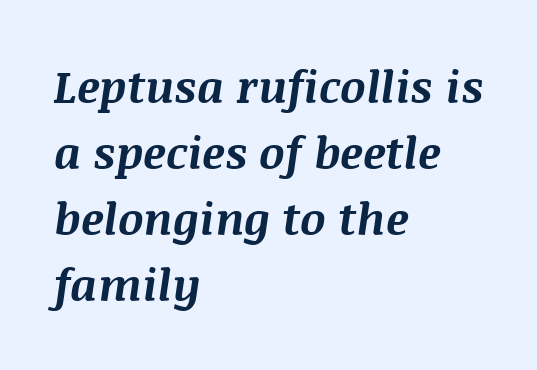
No extra tracking has been applied to these lines. Each letter keeps its own natural width here, so spacing adapts to shape. Observe the lean: these are italic letterforms. In terms of weight, the rendering is a true, heavy bold. One glance says typical: line gaps are just what's usual. Each row of text sits above clean, open space.
